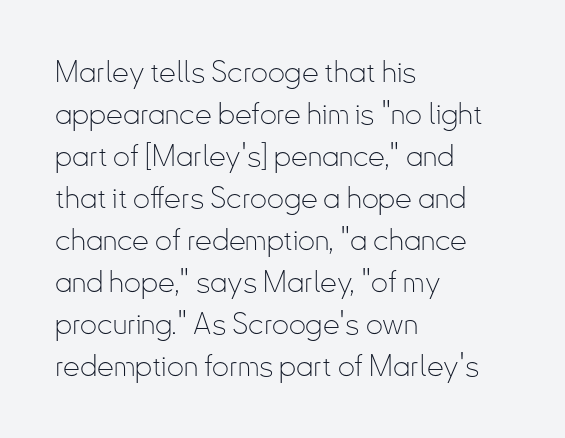
The image shows 30 px thin, condensed sans-serif type, upright; set left-aligned, normal line spacing (1.4x), normal letter spacing, not underlined; low stroke contrast and a small x-height.
